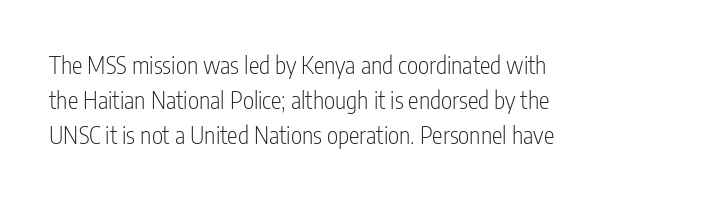
{"italic": "no", "bold": "no", "underline": "no", "align": "left", "line_spacing": "normal", "line_spacing_ratio": 1.45, "letter_spacing": "normal", "letter_spacing_em": 0.0, "glyph_px": 24}
